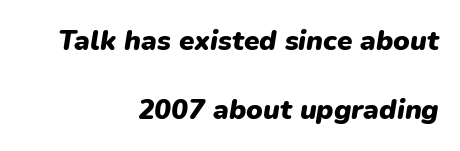
{"italic": "yes", "lean": "right", "slant_degrees": 9, "bold": "yes", "weight": "heavy", "width": "normal", "stroke_contrast": "low", "x_height": "medium", "monospaced": "no", "underline": "no", "align": "right", "line_spacing": "loose", "line_spacing_ratio": 2.48, "letter_spacing": "normal", "letter_spacing_em": 0.0, "glyph_px": 28}
